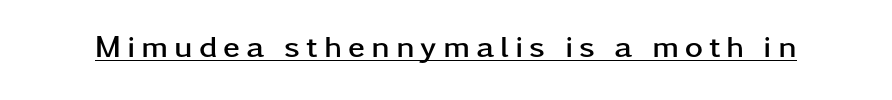
The image shows 31 px semibold, wide sans-serif type, upright; set underlined; low stroke contrast and a medium x-height.
